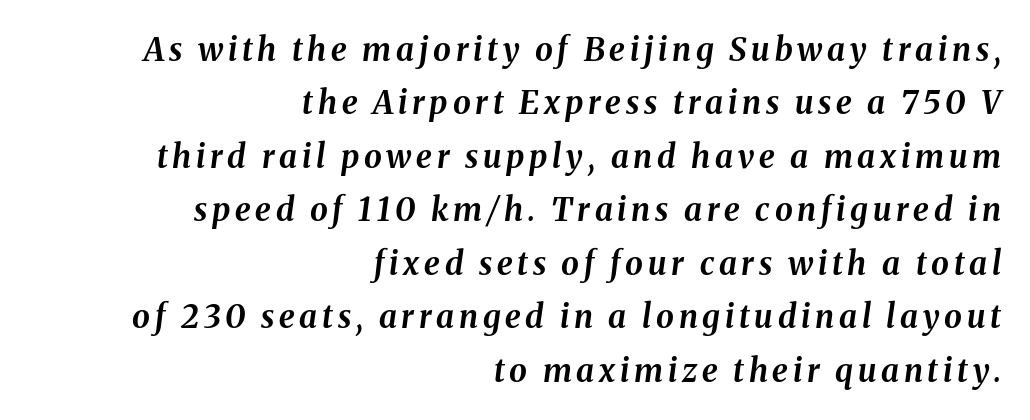
Q: Is the text bold? A: Yes.
Q: Is the text italic (slanted)? A: Yes, it leans right by about 8 degrees.
Q: Is the text underlined? A: No.
Q: How is the paragraph aligned? A: Right-aligned.
Q: Is the spacing between lines tight, normal or loose? A: Normal.
Q: Width (condensed, normal, or wide)? A: Normal.
Q: Stroke contrast? A: Medium.
Q: x-height? A: Medium.
Q: Monospaced? A: No.
